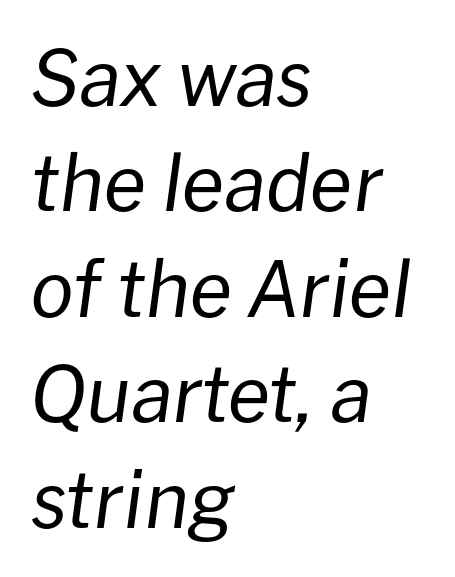
Q: Is the text bold? A: No.
Q: Is the text italic (slanted)? A: Yes, it leans right by about 8 degrees.
Q: Is the text underlined? A: No.
Q: How is the paragraph aligned? A: Left-aligned.
Q: Is the spacing between letters normal or unusually wide? A: Normal.
Q: Is the spacing between lines tight, normal or loose? A: Normal.
Q: Width (condensed, normal, or wide)? A: Normal.
Q: Stroke contrast? A: Low.
Q: x-height? A: Medium.
Q: Monospaced? A: No.
